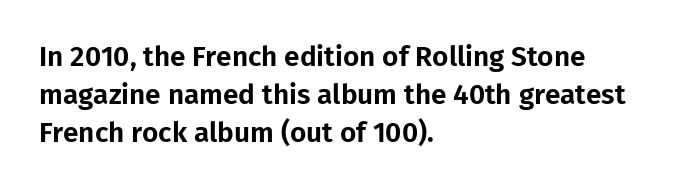
{"serif": "no", "italic": "no", "width": "normal", "stroke_contrast": "low", "x_height": "medium", "monospaced": "no", "underline": "no", "align": "left", "line_spacing": "normal", "line_spacing_ratio": 1.36, "letter_spacing": "normal", "letter_spacing_em": 0.0, "glyph_px": 28}
